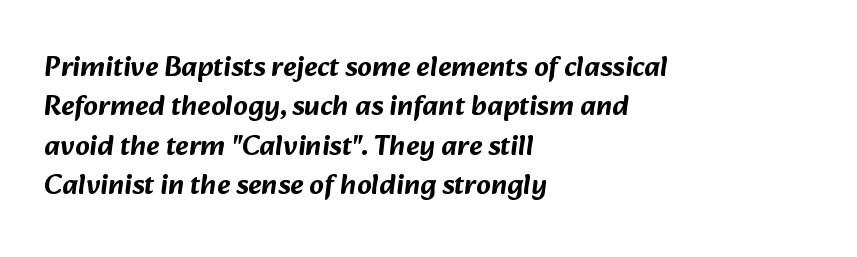
Q: Is the typeface a serif or a sans-serif typeface? A: Sans-serif.
Q: Is the text underlined? A: No.
Q: How is the paragraph aligned? A: Left-aligned.
Q: Is the spacing between letters normal or unusually wide? A: Normal.
Q: Is the spacing between lines tight, normal or loose? A: Normal.
Q: Width (condensed, normal, or wide)? A: Normal.
Q: Stroke contrast? A: Low.
Q: x-height? A: Medium.
Q: Monospaced? A: No.
